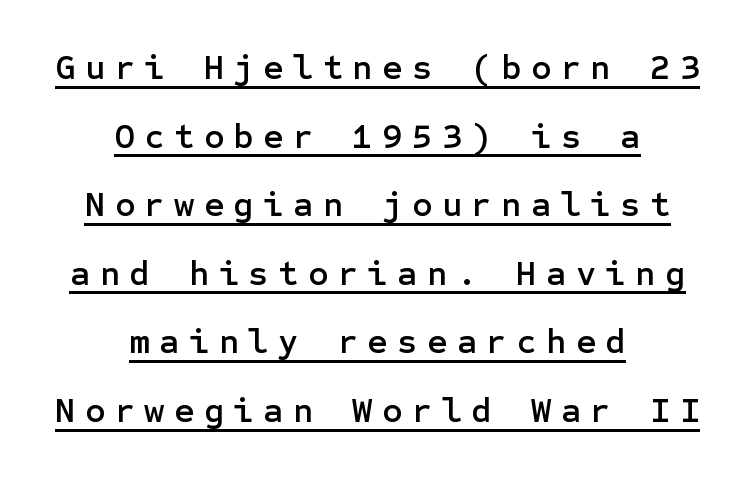
{"serif": "no", "italic": "no", "width": "normal", "stroke_contrast": "low", "x_height": "medium", "underline": "yes", "align": "center", "line_spacing": "loose", "line_spacing_ratio": 1.96, "letter_spacing": "wide", "letter_spacing_em": 0.27, "glyph_px": 35}
